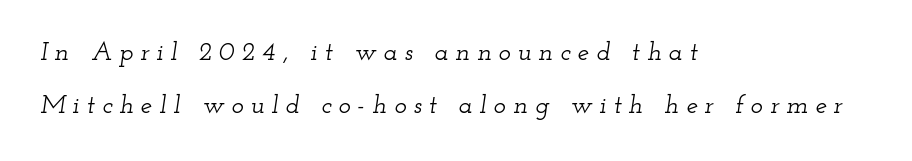
The image shows 26 px text type, italic (leaning right); set left-aligned, loose line spacing (2.05x), unusually wide letter spacing (+0.27 em), not underlined.
